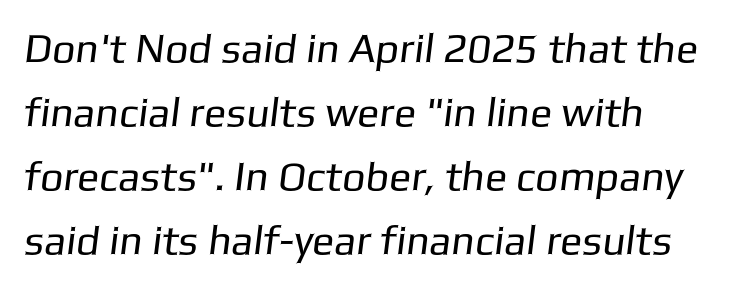
The image shows 41 px regular-weight sans-serif type; set normal line spacing (1.56x), normal letter spacing, not underlined; low stroke contrast and a medium x-height.
